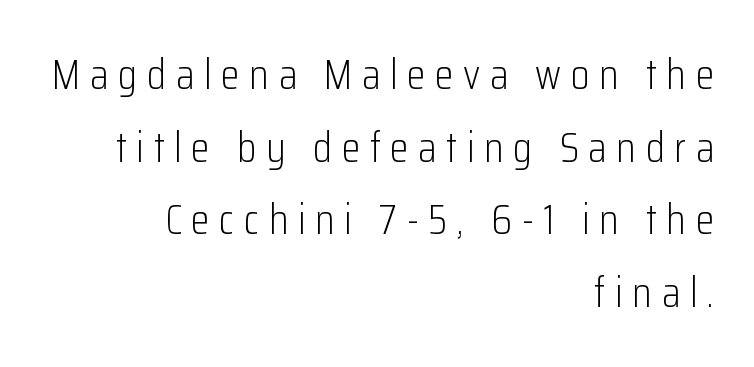
{"serif": "no", "italic": "no", "bold": "no", "weight": "light", "width": "condensed", "stroke_contrast": "low", "x_height": "medium", "monospaced": "no", "underline": "no", "align": "right", "line_spacing": "normal", "line_spacing_ratio": 1.69, "letter_spacing": "wide", "letter_spacing_em": 0.22, "glyph_px": 43}
